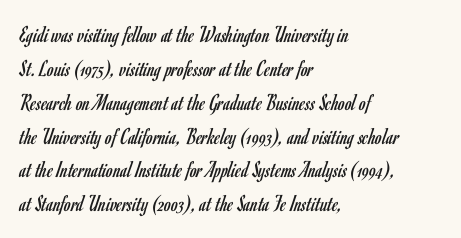
{"bold": "no", "underline": "no", "align": "left", "line_spacing": "normal", "line_spacing_ratio": 1.41, "letter_spacing": "normal", "letter_spacing_em": 0.0, "glyph_px": 24}
